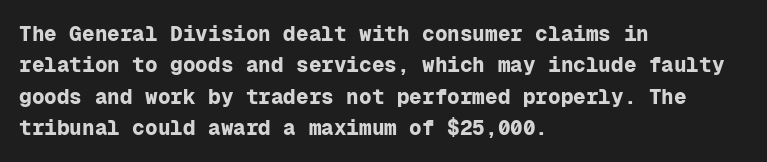
{"italic": "no", "bold": "yes", "underline": "no", "align": "left", "line_spacing": "normal", "line_spacing_ratio": 1.5, "letter_spacing": "normal", "letter_spacing_em": 0.0, "glyph_px": 21}
